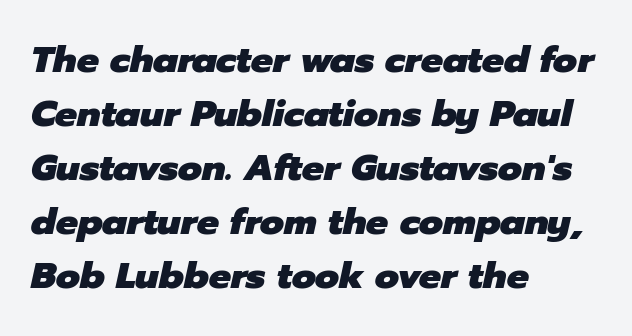
The image shows 37 px heavy type, italic (leaning right); set left-aligned, normal line spacing (1.46x), normal letter spacing, not underlined; low stroke contrast and a medium x-height.
